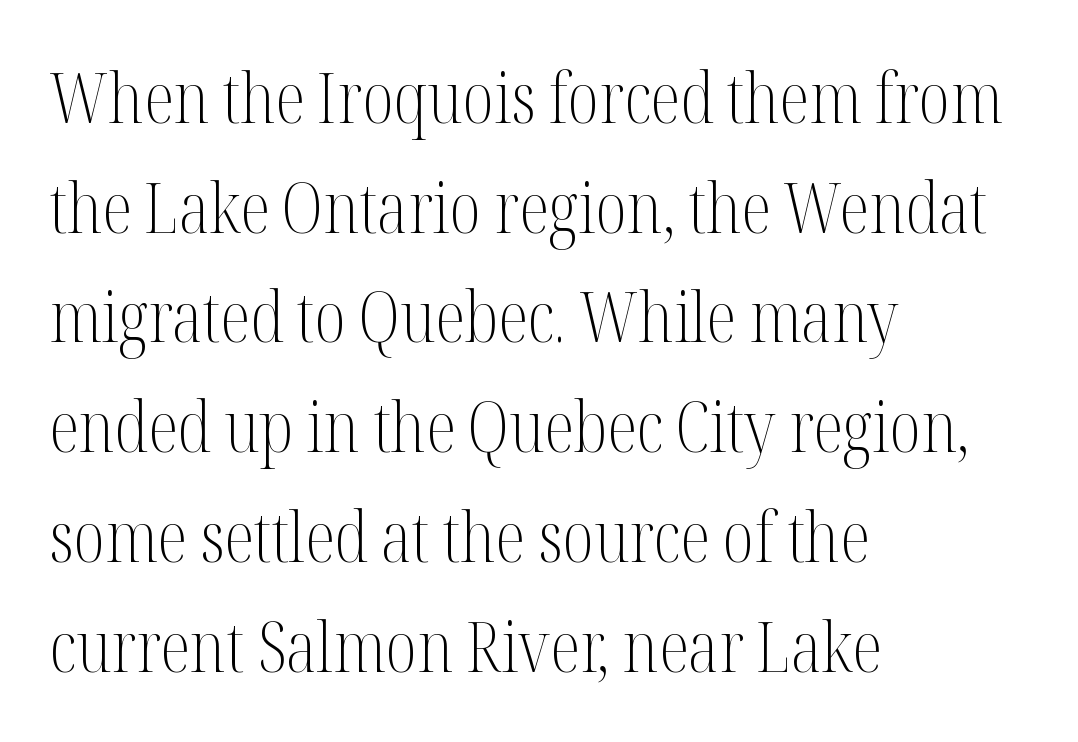
Q: Is the text bold? A: No.
Q: Is the text italic (slanted)? A: No, it is upright.
Q: Is the typeface a serif or a sans-serif typeface? A: Serif.
Q: Is the text underlined? A: No.
Q: How is the paragraph aligned? A: Left-aligned.
Q: Is the spacing between letters normal or unusually wide? A: Normal.
Q: Is the spacing between lines tight, normal or loose? A: Normal.
Q: Width (condensed, normal, or wide)? A: Condensed.
Q: Stroke contrast? A: Medium.
Q: x-height? A: Medium.
Q: Monospaced? A: No.
